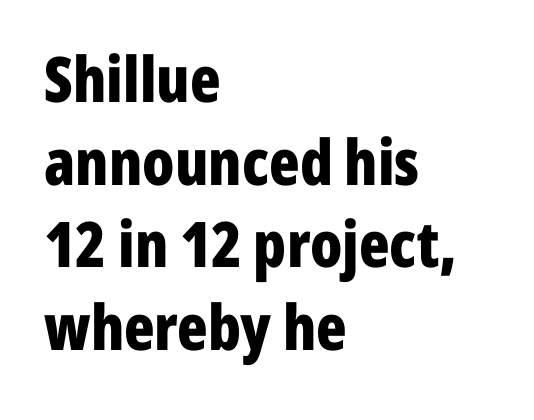
{"serif": "no", "italic": "no", "bold": "yes", "weight": "bold", "width": "condensed", "stroke_contrast": "low", "x_height": "medium", "monospaced": "no", "underline": "no", "align": "left", "line_spacing": "normal", "line_spacing_ratio": 1.31, "letter_spacing": "normal", "letter_spacing_em": 0.0, "glyph_px": 63}
